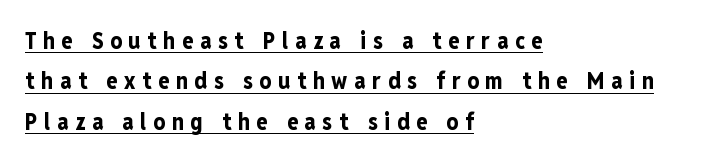
{"italic": "no", "bold": "yes", "underline": "yes", "align": "left", "line_spacing_ratio": 1.76, "letter_spacing": "wide", "letter_spacing_em": 0.29, "glyph_px": 23}
